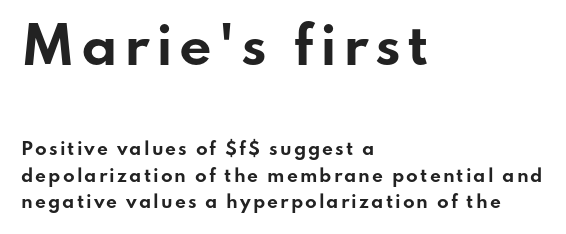
The image shows 51 px bold, wide sans-serif type, upright; set left-aligned, normal line spacing (1.54x), not underlined; the first (top) block is 3.0x larger; low stroke contrast and a small x-height.
